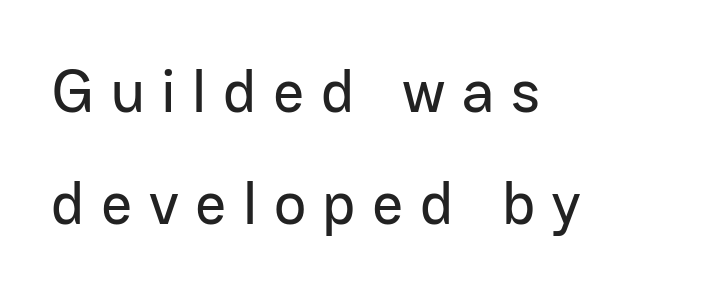
The image shows 61 px sans-serif type, upright; set left-aligned, line spacing 1.83x, unusually wide letter spacing (+0.27 em), not underlined; low stroke contrast and a medium x-height.
